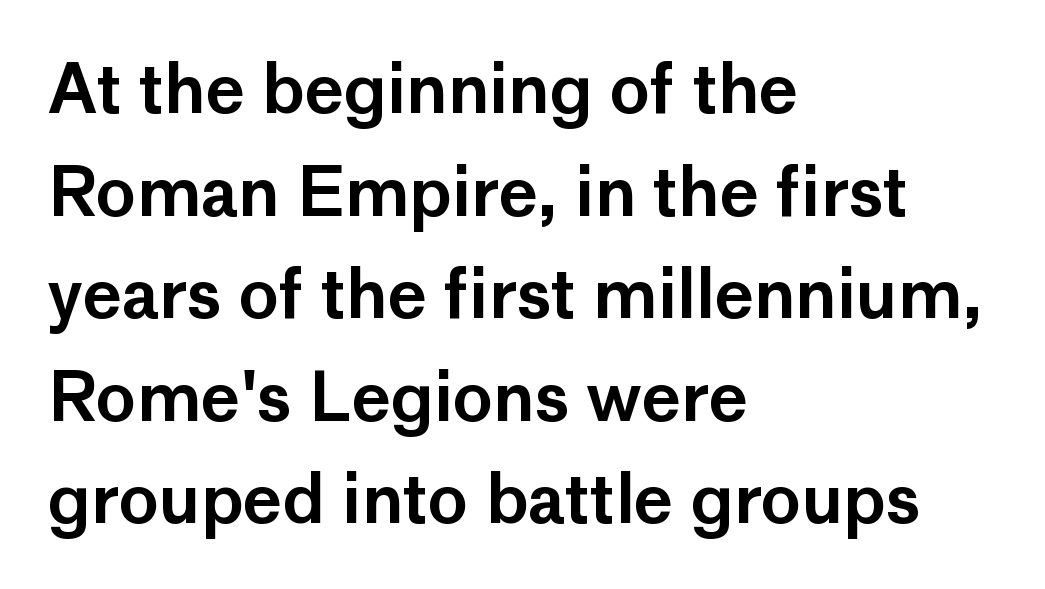
The image shows 67 px sans-serif type, upright; set left-aligned, normal line spacing (1.53x), normal letter spacing, not underlined; low stroke contrast and a medium x-height.
